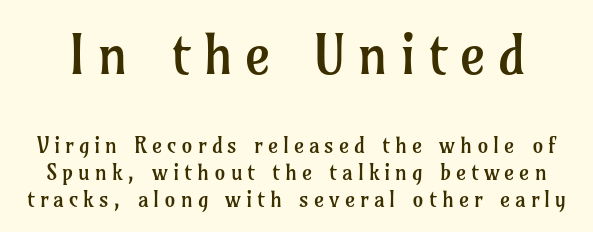
The image shows 55 px regular-weight serif type, upright; set line spacing 1.23x, unusually wide letter spacing (+0.22 em), not underlined; the first (top) block is 2.5x larger; low stroke contrast and a medium x-height.
